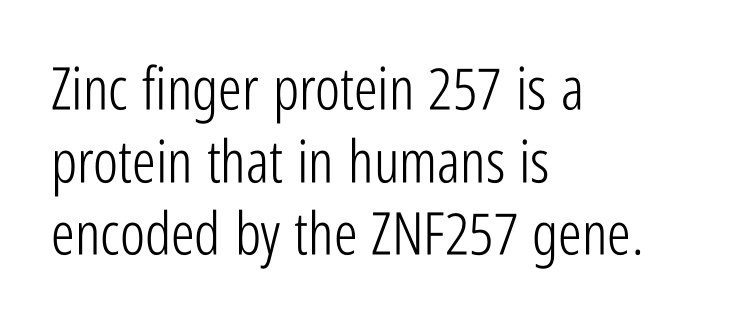
Q: Is the text bold? A: No.
Q: Is the text italic (slanted)? A: No, it is upright.
Q: Is the typeface a serif or a sans-serif typeface? A: Sans-serif.
Q: Is the text underlined? A: No.
Q: How is the paragraph aligned? A: Left-aligned.
Q: Is the spacing between letters normal or unusually wide? A: Normal.
Q: Width (condensed, normal, or wide)? A: Condensed.
Q: Stroke contrast? A: Low.
Q: x-height? A: Medium.
Q: Monospaced? A: No.
